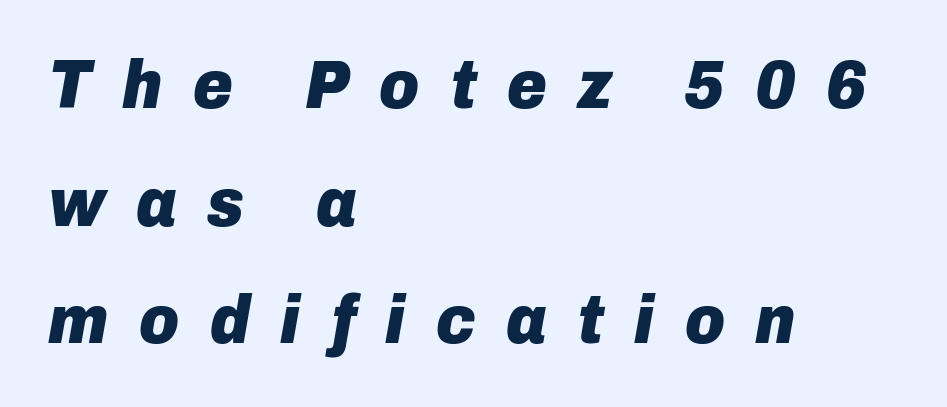
The image shows 68 px heavy type, italic (leaning right); set left-aligned, line spacing 1.73x, unusually wide letter spacing (+0.45 em), not underlined; low stroke contrast and a medium x-height.
